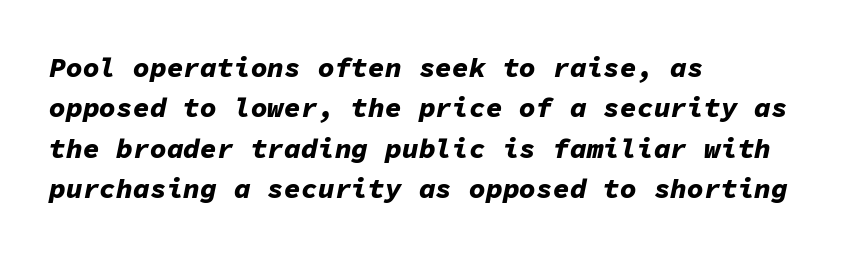
Q: Is the text bold? A: Yes.
Q: Is the text italic (slanted)? A: Yes, it leans right by about 11 degrees.
Q: Is the text underlined? A: No.
Q: How is the paragraph aligned? A: Left-aligned.
Q: Is the spacing between letters normal or unusually wide? A: Normal.
Q: Is the spacing between lines tight, normal or loose? A: Normal.
Q: Width (condensed, normal, or wide)? A: Normal.
Q: Stroke contrast? A: Low.
Q: x-height? A: Medium.
Q: Monospaced? A: Yes.
